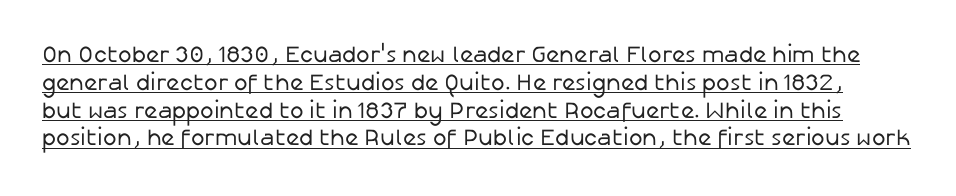
Students, observe the line beneath the letters — that is underlining. These lines keep a tight, regular rhythm from letter to letter. The face looks like a standard text weight, possibly lighter. These lines were composed using upright roman letters.
